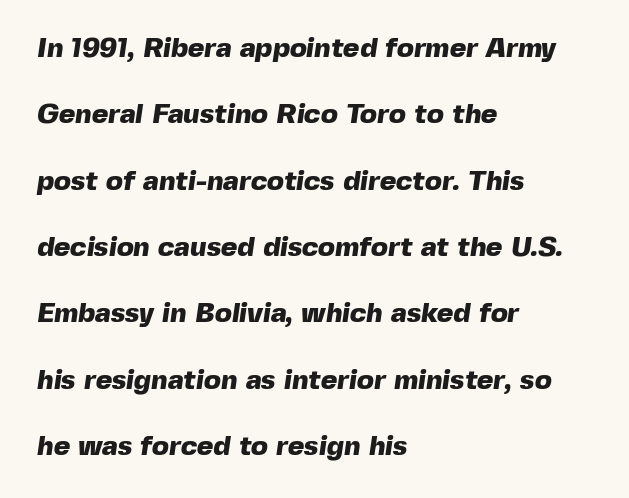
Q: Is the text bold? A: Yes.
Q: Is the typeface a serif or a sans-serif typeface? A: Sans-serif.
Q: Is the text underlined? A: No.
Q: How is the paragraph aligned? A: Left-aligned.
Q: Is the spacing between letters normal or unusually wide? A: Normal.
Q: Is the spacing between lines tight, normal or loose? A: Loose.
Q: Width (condensed, normal, or wide)? A: Normal.
Q: x-height? A: Medium.
Q: Monospaced? A: No.
